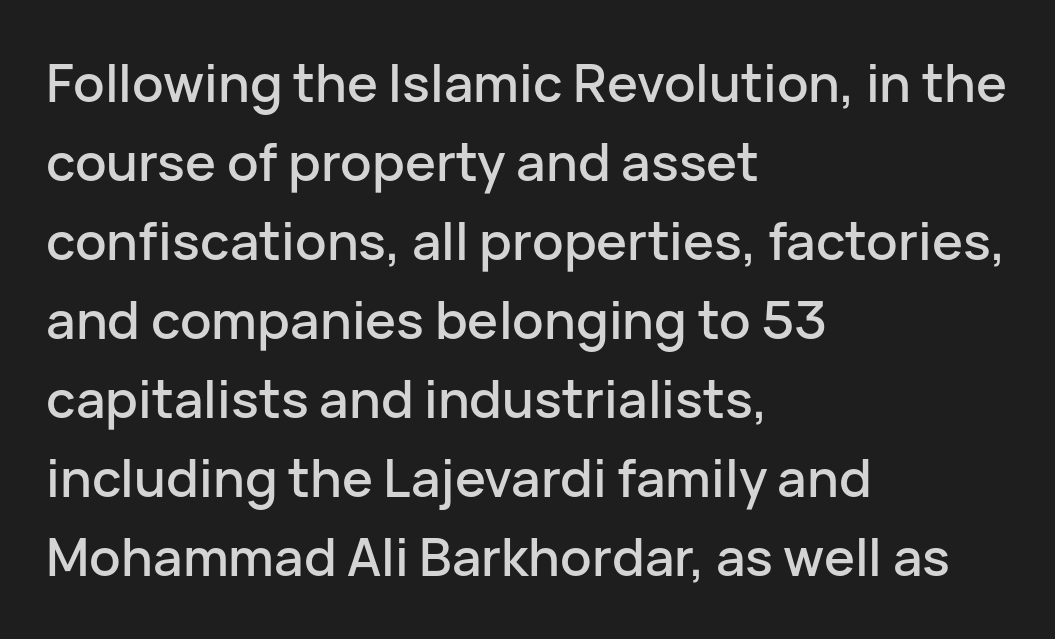
{"serif": "no", "italic": "no", "width": "normal", "stroke_contrast": "low", "x_height": "medium", "monospaced": "no", "underline": "no", "align": "left", "line_spacing": "normal", "line_spacing_ratio": 1.52, "letter_spacing": "normal", "letter_spacing_em": 0.0, "glyph_px": 52}
